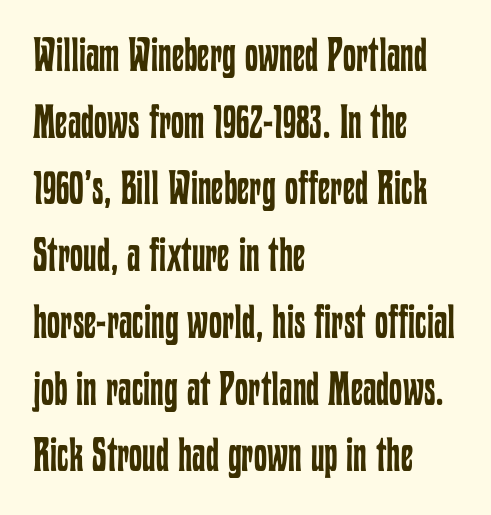
Q: Is the text bold? A: No.
Q: Is the text italic (slanted)? A: No, it is upright.
Q: Is the text underlined? A: No.
Q: How is the paragraph aligned? A: Left-aligned.
Q: Is the spacing between letters normal or unusually wide? A: Normal.
Q: Is the spacing between lines tight, normal or loose? A: Normal.
Q: Width (condensed, normal, or wide)? A: Condensed.
Q: Stroke contrast? A: Low.
Q: x-height? A: Medium.
Q: Monospaced? A: No.
